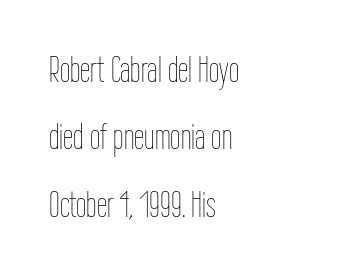
Q: Is the text bold? A: No.
Q: Is the text italic (slanted)? A: No, it is upright.
Q: Is the text underlined? A: No.
Q: How is the paragraph aligned? A: Left-aligned.
Q: Is the spacing between letters normal or unusually wide? A: Normal.
Q: Width (condensed, normal, or wide)? A: Condensed.
Q: Stroke contrast? A: Low.
Q: x-height? A: Medium.
Q: Monospaced? A: No.
